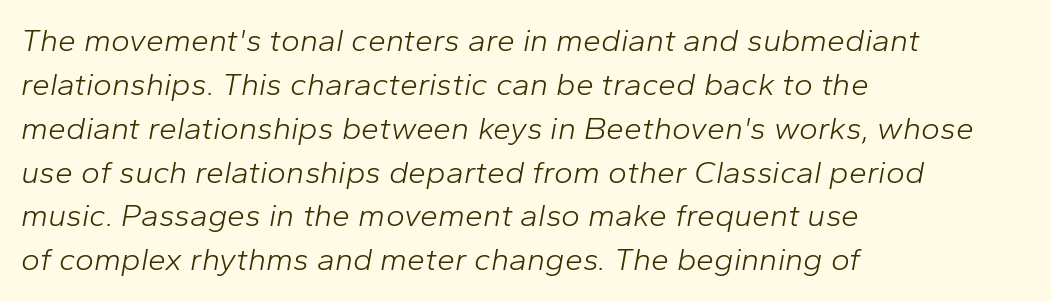
{"italic": "yes", "lean": "right", "slant_degrees": 10, "bold": "no", "weight": "light", "width": "normal", "stroke_contrast": "low", "x_height": "medium", "monospaced": "no", "underline": "no", "align": "left", "line_spacing": "normal", "line_spacing_ratio": 1.37, "letter_spacing": "normal", "letter_spacing_em": 0.0, "glyph_px": 32}
